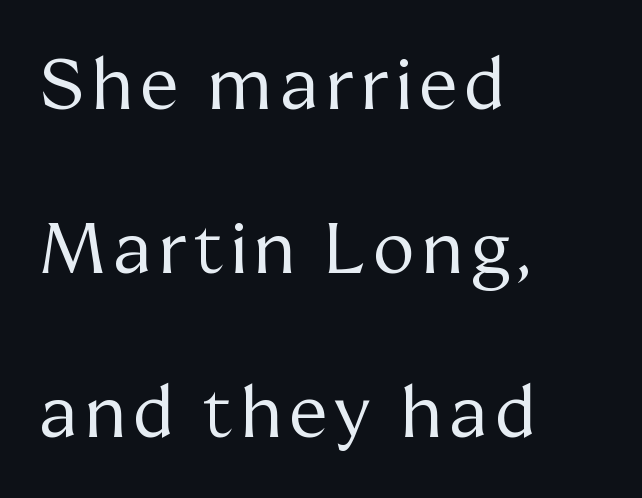
{"serif": "yes", "italic": "no", "bold": "no", "weight": "regular", "width": "normal", "stroke_contrast": "medium", "x_height": "medium", "monospaced": "no", "underline": "no", "align": "left", "line_spacing": "loose", "line_spacing_ratio": 2.34, "glyph_px": 70}
